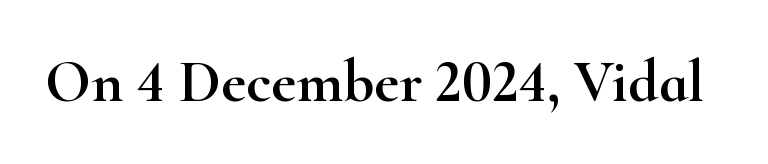
The image shows 60 px wide serif type, upright; set normal letter spacing, not underlined; high stroke contrast and a small x-height.
